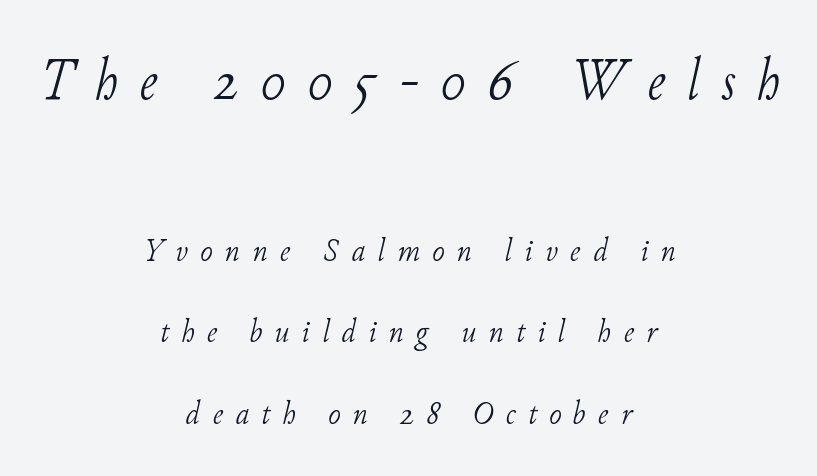
Bare-footed words on every line. Each letter keeps its own natural width here, so spacing adapts to shape. These lines were composed using italics. In this sample the first text group is rendered at the bigger scale.
